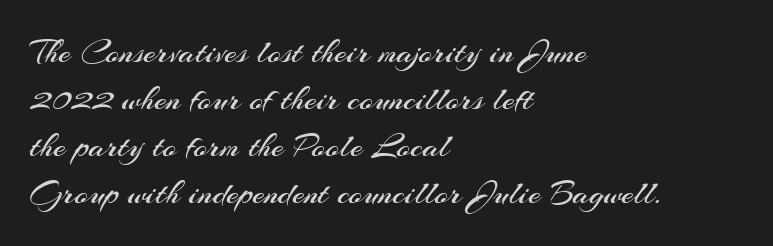
These lines are set flush left with a ragged right edge. The rendering uses natural spacing where letterforms have individual widths. Is the type heavy? It reads as light-to-regular instead. Normally led — the rows are evenly, conventionally spaced.
